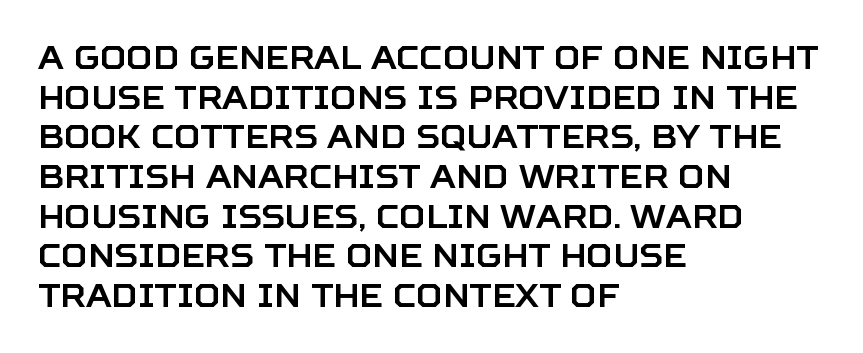
{"serif": "no", "italic": "no", "width": "normal", "stroke_contrast": "low", "x_height": "large", "monospaced": "no", "underline": "no", "align": "left", "line_spacing_ratio": 1.24, "letter_spacing": "normal", "letter_spacing_em": 0.0, "glyph_px": 32}
